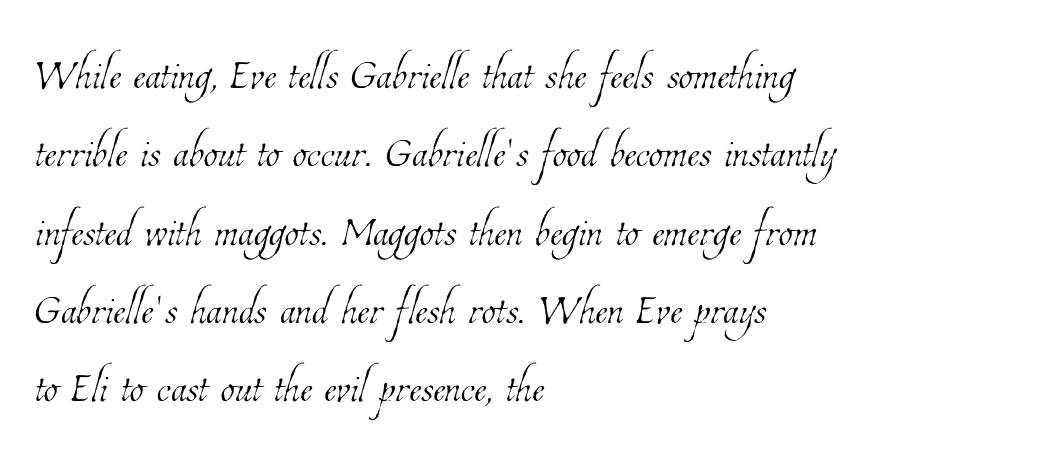
Q: Is the text bold? A: No.
Q: Is the text underlined? A: No.
Q: How is the paragraph aligned? A: Left-aligned.
Q: Is the spacing between letters normal or unusually wide? A: Normal.
Q: Is the spacing between lines tight, normal or loose? A: Normal.
Q: Width (condensed, normal, or wide)? A: Condensed.
Q: Stroke contrast? A: Low.
Q: x-height? A: Medium.
Q: Monospaced? A: No.
